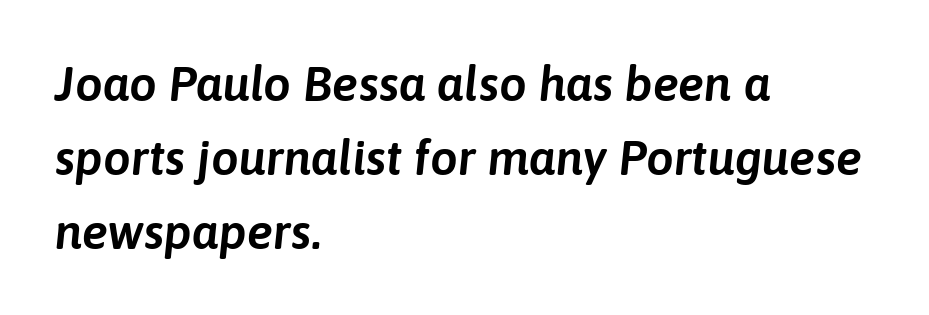
Note the varied advance widths — an 'i' is clearly narrower than an 'm'. The type is set solid horizontally, with unmodified tracking. Lines of text with bare space underneath. The ragged edge is on the right, which tells us the setting is flush left. Regarding leading, the lines here are spaced in the standard way.
